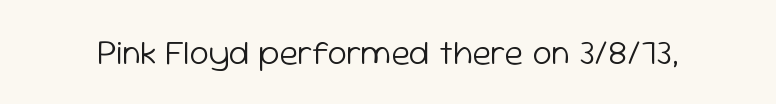
Q: Is the text bold? A: No.
Q: Is the text italic (slanted)? A: No, it is upright.
Q: Is the typeface a serif or a sans-serif typeface? A: Sans-serif.
Q: Is the text underlined? A: No.
Q: Is the spacing between letters normal or unusually wide? A: Normal.
Q: Width (condensed, normal, or wide)? A: Normal.
Q: Stroke contrast? A: Low.
Q: x-height? A: Medium.
Q: Monospaced? A: No.
